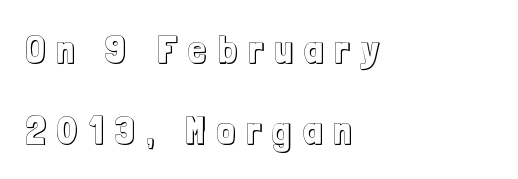
Q: Is the text italic (slanted)? A: No, it is upright.
Q: Is the text underlined? A: No.
Q: How is the paragraph aligned? A: Left-aligned.
Q: Is the spacing between letters normal or unusually wide? A: Unusually wide.
Q: Is the spacing between lines tight, normal or loose? A: Loose.
Q: Width (condensed, normal, or wide)? A: Condensed.
Q: x-height? A: Medium.
Q: Monospaced? A: No.
